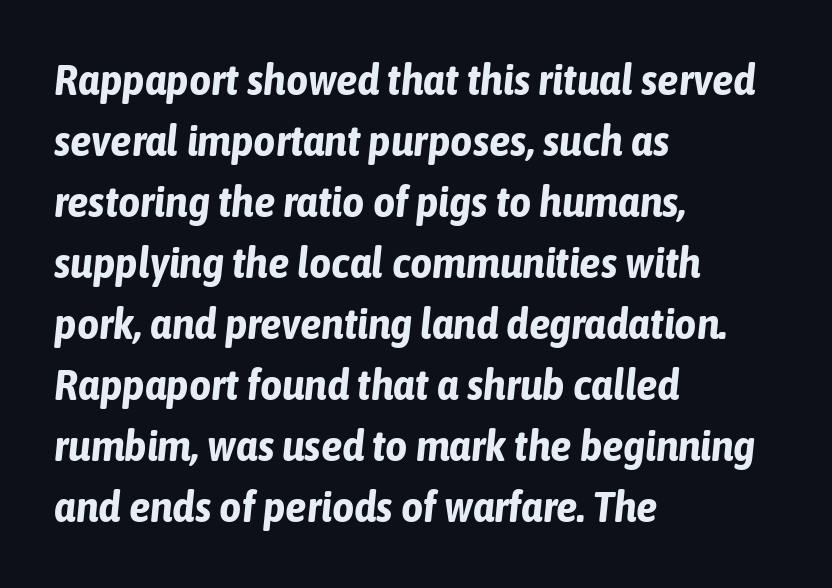
Q: Is the text bold? A: Yes.
Q: Is the text italic (slanted)? A: Yes, it leans right by about 6 degrees.
Q: Is the text underlined? A: No.
Q: How is the paragraph aligned? A: Left-aligned.
Q: Is the spacing between letters normal or unusually wide? A: Normal.
Q: Is the spacing between lines tight, normal or loose? A: Normal.
Q: Width (condensed, normal, or wide)? A: Condensed.
Q: Stroke contrast? A: Low.
Q: x-height? A: Medium.
Q: Monospaced? A: No.
